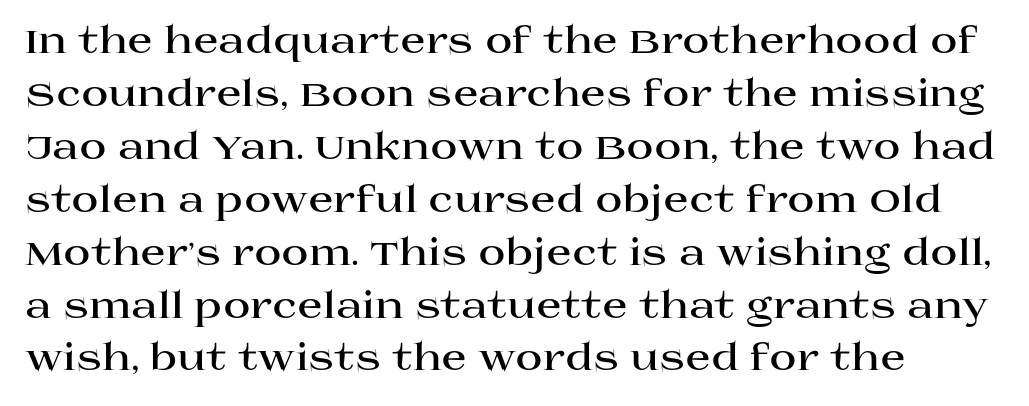
Q: Is the text bold? A: Yes.
Q: Is the text italic (slanted)? A: No, it is upright.
Q: Is the typeface a serif or a sans-serif typeface? A: Serif.
Q: Is the text underlined? A: No.
Q: How is the paragraph aligned? A: Left-aligned.
Q: Is the spacing between letters normal or unusually wide? A: Normal.
Q: Is the spacing between lines tight, normal or loose? A: Normal.
Q: Width (condensed, normal, or wide)? A: Wide.
Q: Stroke contrast? A: High.
Q: x-height? A: Large.
Q: Monospaced? A: No.
